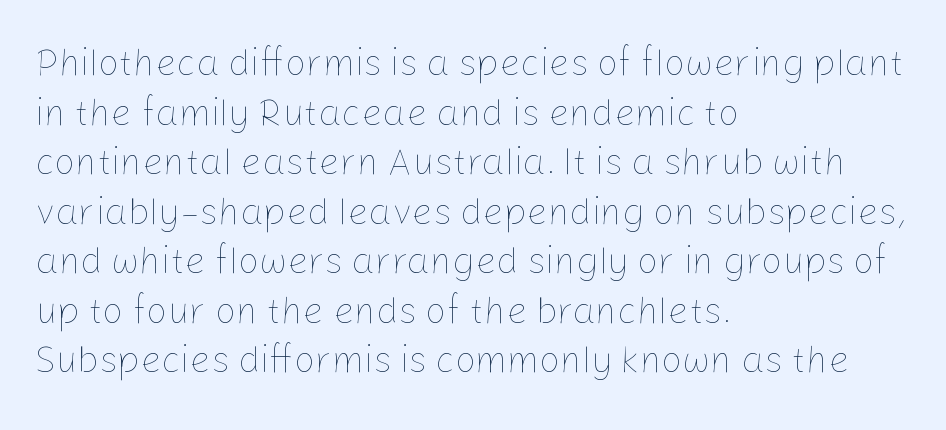
Stems and bowls with no extra thickness — not bold. Successive baselines arrive at the customary interval. The gaps between neighbouring characters are ordinary and unremarkable. Every stem runs plumb, perpendicular to the baseline.
